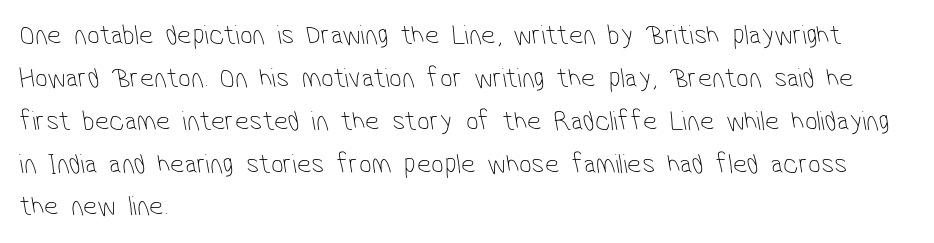
{"serif": "no", "bold": "no", "weight": "thin", "width": "condensed", "stroke_contrast": "low", "x_height": "medium", "monospaced": "no", "underline": "no", "align": "left", "line_spacing": "normal", "line_spacing_ratio": 1.53, "letter_spacing": "normal", "letter_spacing_em": 0.0, "glyph_px": 28}
